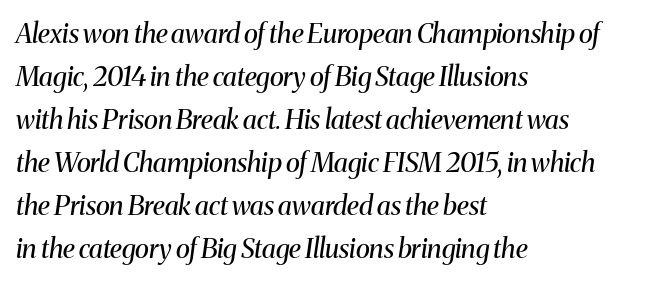
The image shows 27 px text type, italic (leaning right); set left-aligned, normal line spacing (1.59x), normal letter spacing, not underlined.
